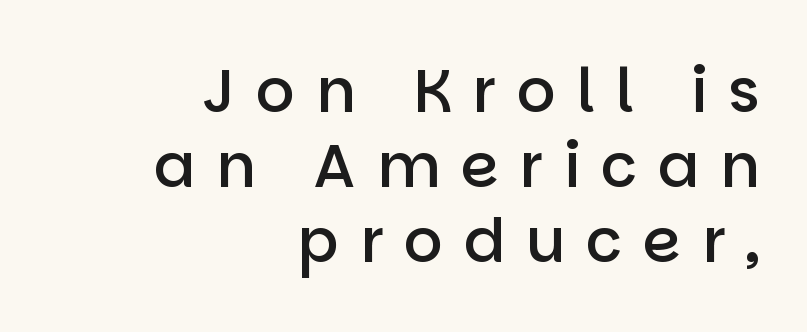
The image shows 61 px semibold sans-serif type, upright; set right-aligned, line spacing 1.23x, unusually wide letter spacing (+0.34 em), not underlined; low stroke contrast and a large x-height.
